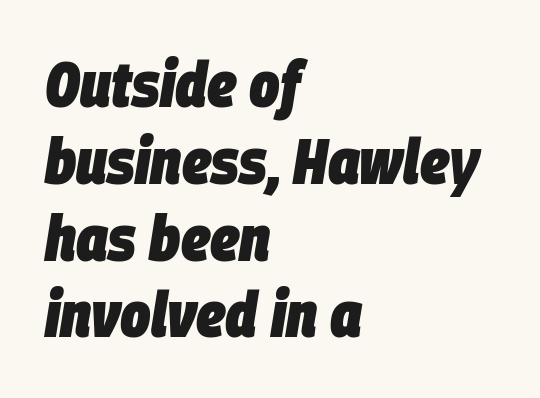
The image shows 64 px heavy, condensed type, italic (leaning right); set left-aligned, line spacing 1.2x, normal letter spacing, not underlined; low stroke contrast and a large x-height.
